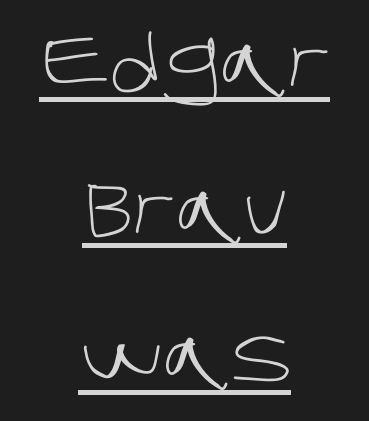
Spacing verdict: proportional, widths tailored to each character. Is the letter spacing exaggerated? No — it looks like the ordinary default. Vertical spacing — loose. This sample uses a sans-serif face. The setting favours the middle, as headings and verse often do. The font is comparable to plain body text, perhaps lighter.
